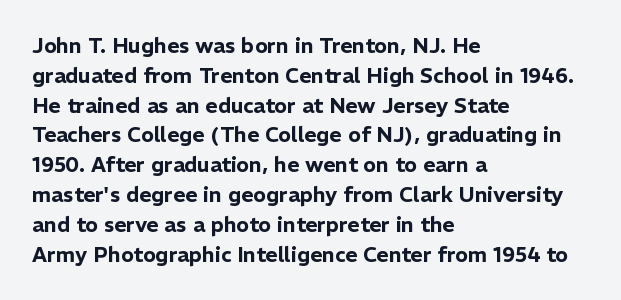
The image shows 21 px text type, upright; set left-aligned, normal line spacing (1.42x), normal letter spacing, not underlined.
